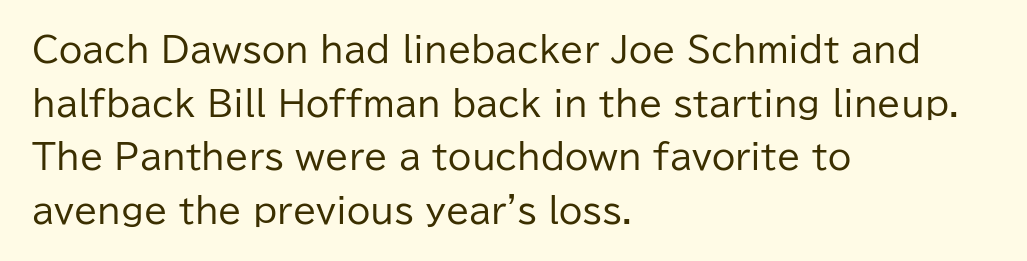
Q: Is the text bold? A: No.
Q: Is the text italic (slanted)? A: No, it is upright.
Q: Is the typeface a serif or a sans-serif typeface? A: Sans-serif.
Q: Is the text underlined? A: No.
Q: How is the paragraph aligned? A: Left-aligned.
Q: Is the spacing between letters normal or unusually wide? A: Normal.
Q: Is the spacing between lines tight, normal or loose? A: Normal.
Q: Width (condensed, normal, or wide)? A: Normal.
Q: Stroke contrast? A: Low.
Q: x-height? A: Medium.
Q: Monospaced? A: No.
